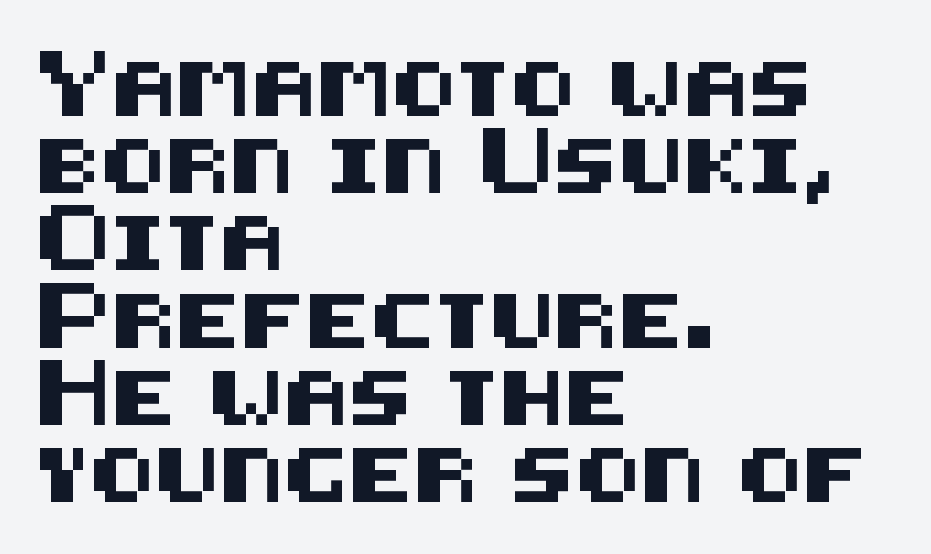
{"serif": "no", "italic": "no", "width": "normal", "stroke_contrast": "medium", "x_height": "large", "underline": "no", "align": "left", "line_spacing": "normal", "line_spacing_ratio": 1.43, "letter_spacing": "normal", "letter_spacing_em": 0.0, "glyph_px": 54}
